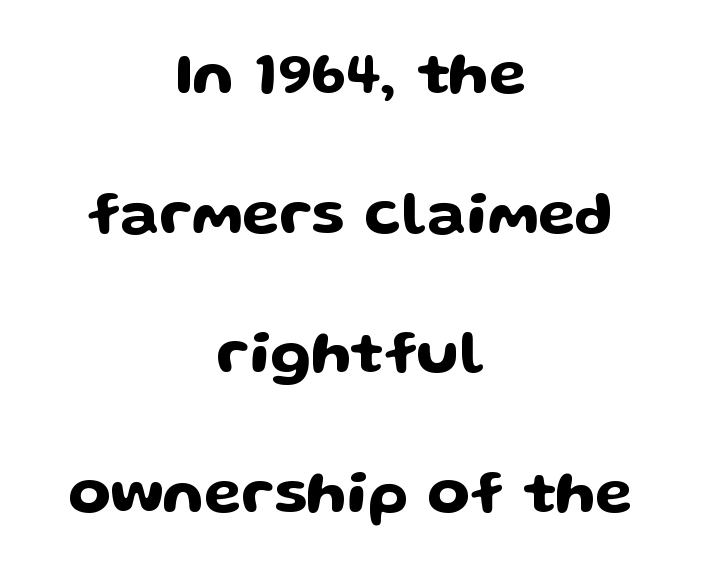
Q: Is the text italic (slanted)? A: No, it is upright.
Q: Is the typeface a serif or a sans-serif typeface? A: Sans-serif.
Q: Is the text underlined? A: No.
Q: How is the paragraph aligned? A: Centered.
Q: Is the spacing between letters normal or unusually wide? A: Normal.
Q: Is the spacing between lines tight, normal or loose? A: Loose.
Q: Width (condensed, normal, or wide)? A: Wide.
Q: Stroke contrast? A: Low.
Q: x-height? A: Medium.
Q: Monospaced? A: No.
